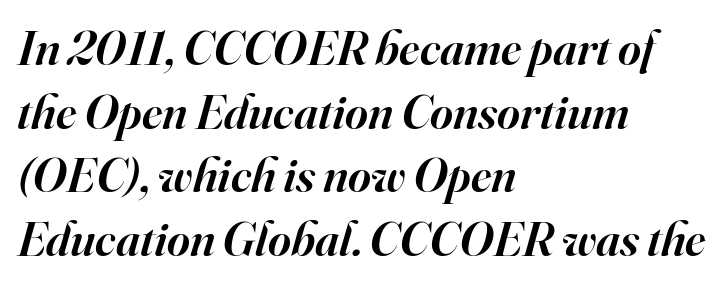
Semibold letterforms, between regular and bold. This sample uses a serif face. Nobody drew a line under any word here. Italic: yes, the glyphs are oblique. Is this a fixed-width face? No — the glyphs have proportional, varying widths. Characters follow at the spacing the type designer built in.
